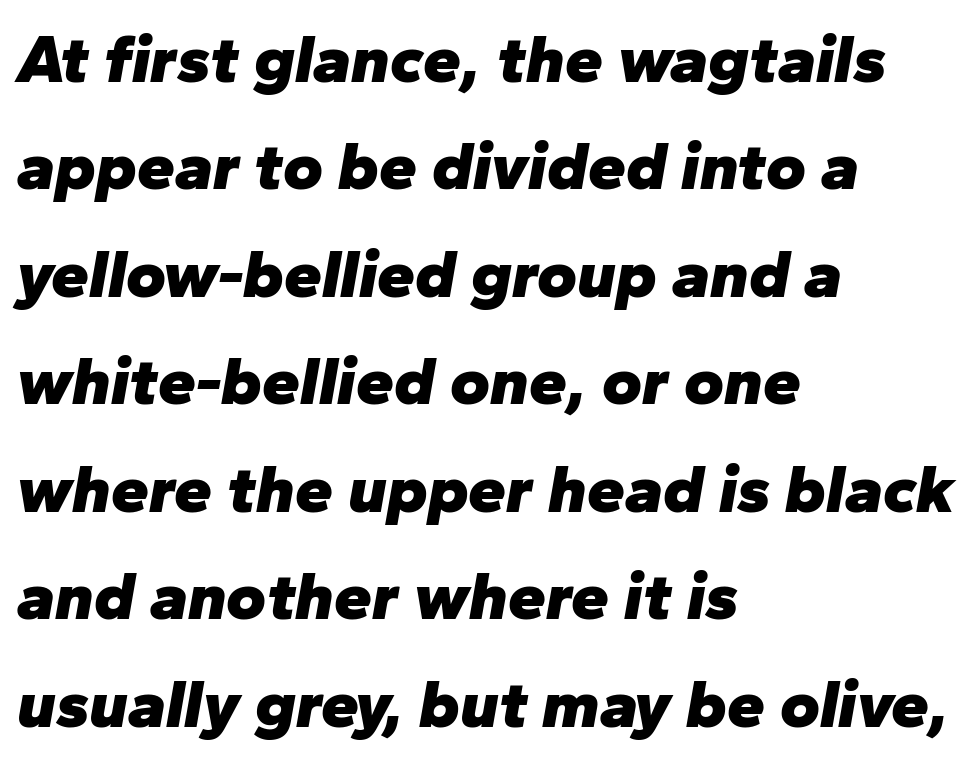
A typesetter would call this proportional, since set widths differ per character. The compositor pushed each line to the left boundary. The sample has been set heavy, in full bold. Leading: standard.
